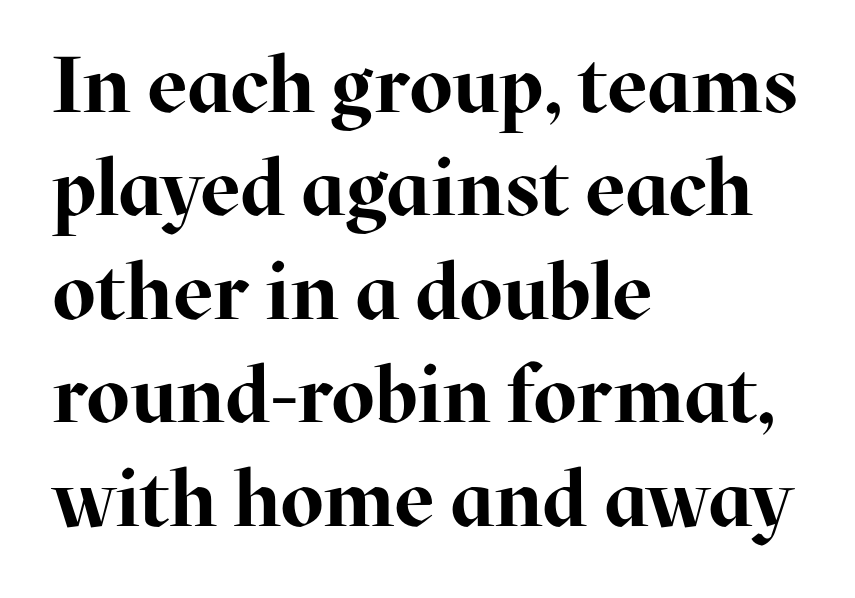
Q: Is the text bold? A: Yes.
Q: Is the text italic (slanted)? A: No, it is upright.
Q: Is the typeface a serif or a sans-serif typeface? A: Serif.
Q: Is the text underlined? A: No.
Q: How is the paragraph aligned? A: Left-aligned.
Q: Is the spacing between letters normal or unusually wide? A: Normal.
Q: Is the spacing between lines tight, normal or loose? A: Normal.
Q: Width (condensed, normal, or wide)? A: Normal.
Q: Stroke contrast? A: High.
Q: x-height? A: Medium.
Q: Monospaced? A: No.
